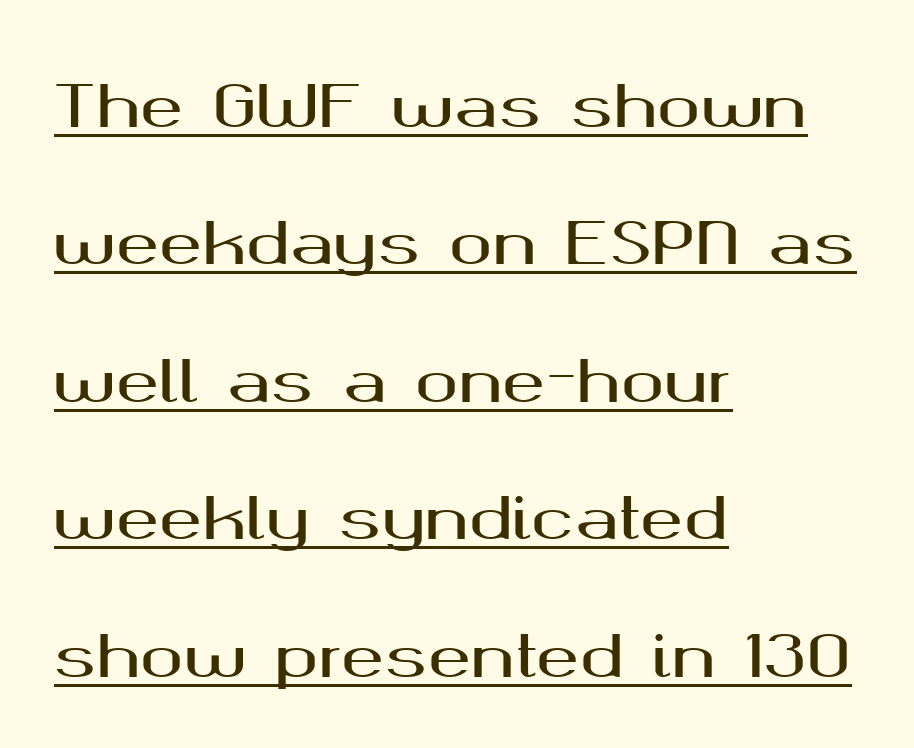
The letters stand upright; this is a roman face. Spacing between characters is what you'd get straight out of the box. Leading: increased. Line starts are locked; line ends wander.
